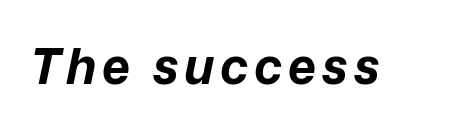
{"italic": "yes", "lean": "right", "slant_degrees": 12, "bold": "yes", "weight": "bold", "width": "normal", "stroke_contrast": "low", "x_height": "medium", "monospaced": "no", "underline": "no", "glyph_px": 49}
